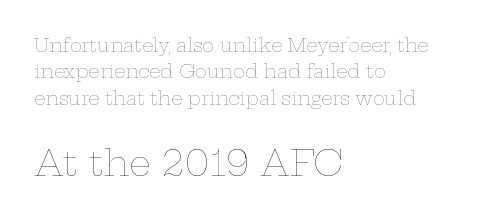
Q: Is the text bold? A: No.
Q: Is the text italic (slanted)? A: No, it is upright.
Q: Is the text underlined? A: No.
Q: How is the paragraph aligned? A: Left-aligned.
Q: Is the spacing between letters normal or unusually wide? A: Normal.
Q: Is the spacing between lines tight, normal or loose? A: Normal.
Q: Which block of text is set in a larger size, the first (top) or the second (bottom)? A: The second (bottom) one.
Q: Width (condensed, normal, or wide)? A: Wide.
Q: Stroke contrast? A: Low.
Q: x-height? A: Medium.
Q: Monospaced? A: No.
